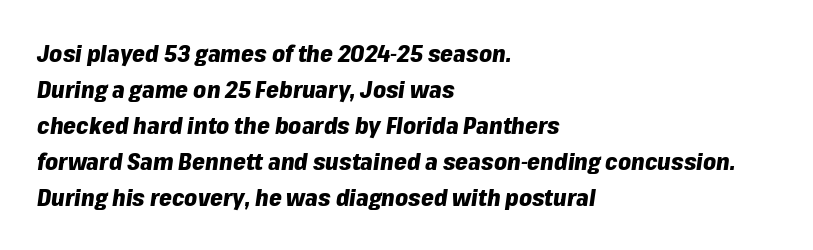
{"italic": "yes", "lean": "right", "slant_degrees": 8, "bold": "yes", "underline": "no", "align": "left", "line_spacing": "normal", "line_spacing_ratio": 1.56, "letter_spacing": "normal", "letter_spacing_em": 0.0, "glyph_px": 23}
